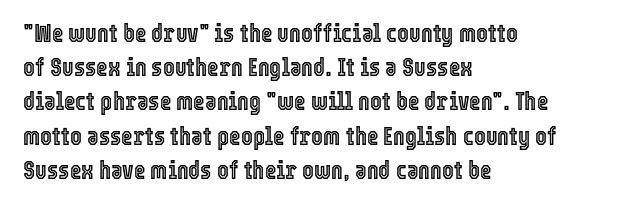
The image shows 25 px text type, upright; set left-aligned, normal line spacing (1.37x), normal letter spacing, not underlined.
